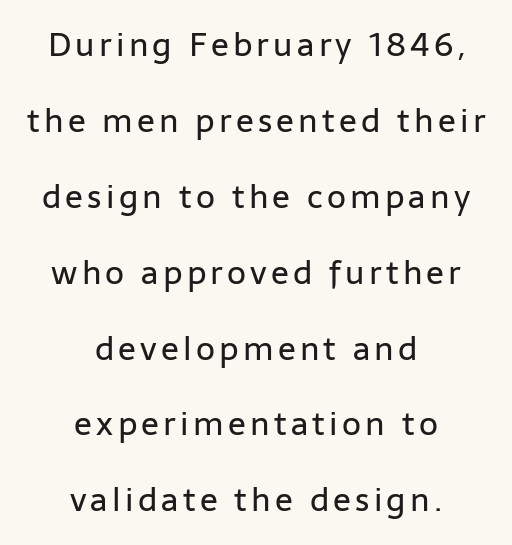
Q: Is the text bold? A: No.
Q: Is the text italic (slanted)? A: No, it is upright.
Q: Is the typeface a serif or a sans-serif typeface? A: Sans-serif.
Q: Is the text underlined? A: No.
Q: How is the paragraph aligned? A: Centered.
Q: Is the spacing between lines tight, normal or loose? A: Loose.
Q: Width (condensed, normal, or wide)? A: Normal.
Q: Stroke contrast? A: Low.
Q: x-height? A: Medium.
Q: Monospaced? A: No.
